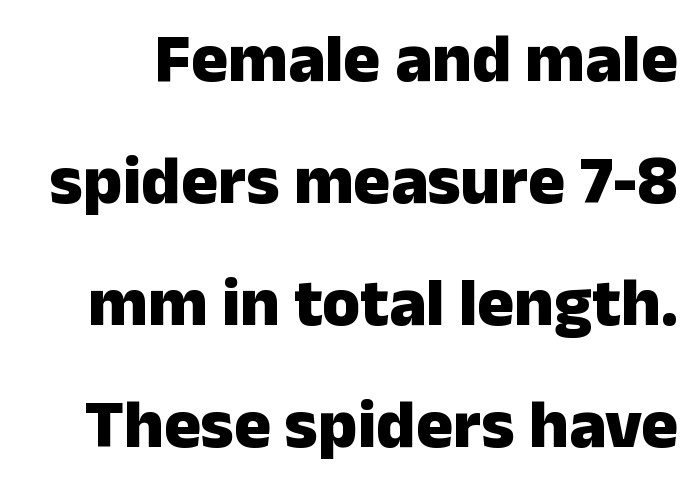
{"serif": "no", "italic": "no", "bold": "yes", "weight": "heavy", "width": "normal", "stroke_contrast": "low", "x_height": "medium", "monospaced": "no", "underline": "no", "line_spacing_ratio": 1.77, "letter_spacing": "normal", "letter_spacing_em": 0.0, "glyph_px": 69}
